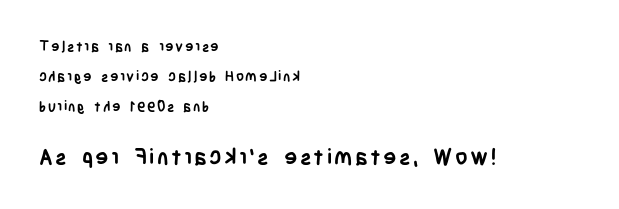
The designer dialed line spacing up above the default. No italicization has been applied; the sample stays upright. Only glyphs here, with clear space below each row. The glyphs have the mass of a bold cut. Which margin do the lines hug? The left one — the right edge is uneven.
